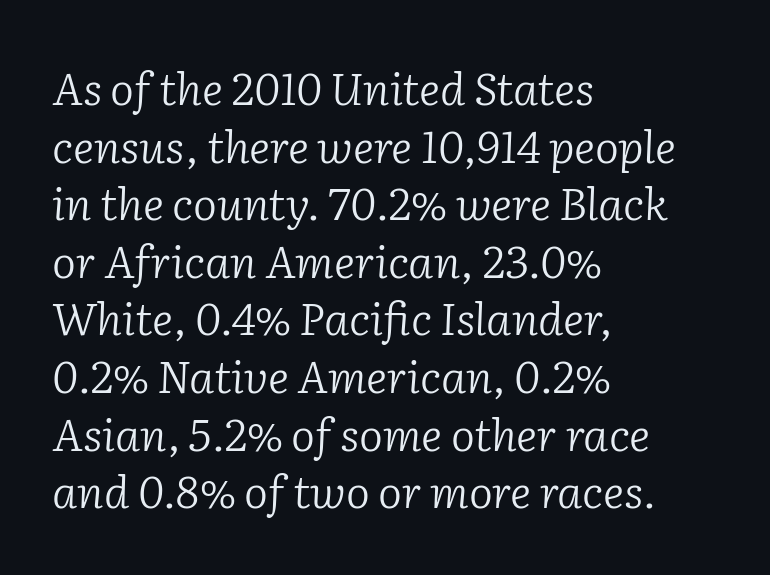
{"serif": "yes", "italic": "yes", "lean": "right", "slant_degrees": 2, "bold": "no", "weight": "light", "width": "normal", "stroke_contrast": "low", "x_height": "medium", "monospaced": "no", "underline": "no", "align": "left", "line_spacing": "normal", "line_spacing_ratio": 1.28, "letter_spacing": "normal", "letter_spacing_em": 0.0, "glyph_px": 45}
